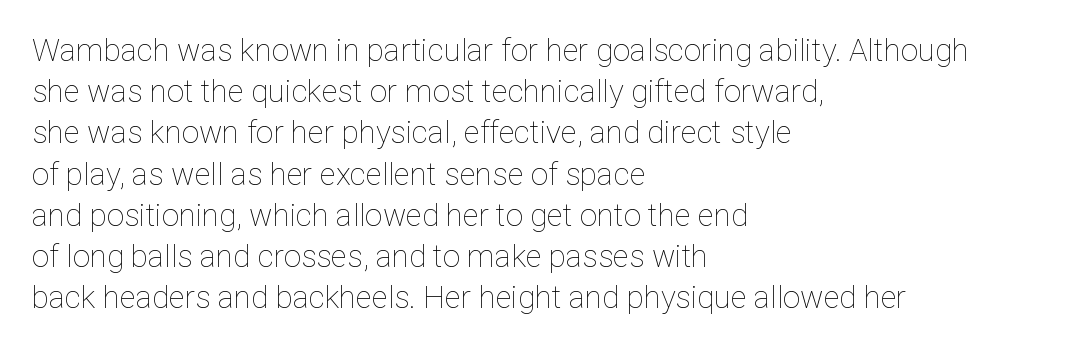
{"italic": "no", "bold": "no", "weight": "thin", "width": "normal", "stroke_contrast": "low", "x_height": "medium", "monospaced": "no", "underline": "no", "align": "left", "line_spacing": "normal", "line_spacing_ratio": 1.33, "letter_spacing": "normal", "letter_spacing_em": 0.0, "glyph_px": 31}
